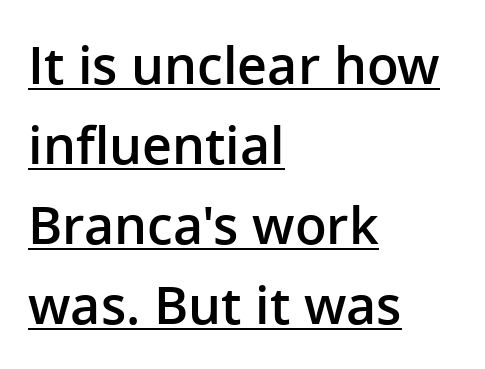
Q: Is the text bold? A: Semi-bold.
Q: Is the text italic (slanted)? A: No, it is upright.
Q: Is the typeface a serif or a sans-serif typeface? A: Sans-serif.
Q: Is the text underlined? A: Yes.
Q: How is the paragraph aligned? A: Left-aligned.
Q: Is the spacing between letters normal or unusually wide? A: Normal.
Q: Is the spacing between lines tight, normal or loose? A: Normal.
Q: Width (condensed, normal, or wide)? A: Normal.
Q: Stroke contrast? A: Low.
Q: x-height? A: Medium.
Q: Monospaced? A: No.
